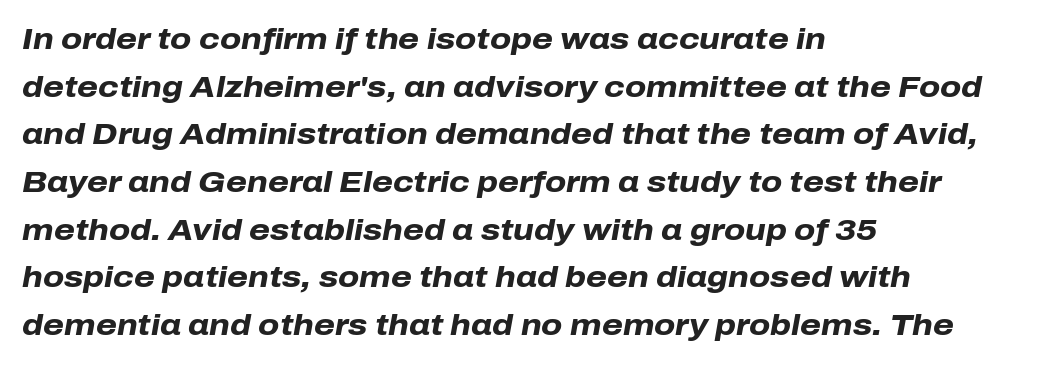
Q: Is the text bold? A: Yes.
Q: Is the text italic (slanted)? A: Yes, it leans right by about 10 degrees.
Q: Is the text underlined? A: No.
Q: How is the paragraph aligned? A: Left-aligned.
Q: Is the spacing between letters normal or unusually wide? A: Normal.
Q: Is the spacing between lines tight, normal or loose? A: Normal.
Q: Width (condensed, normal, or wide)? A: Normal.
Q: Stroke contrast? A: Low.
Q: x-height? A: Medium.
Q: Monospaced? A: No.
